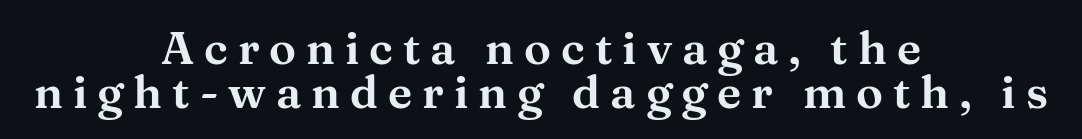
Q: Is the text italic (slanted)? A: No, it is upright.
Q: Is the typeface a serif or a sans-serif typeface? A: Serif.
Q: Is the text underlined? A: No.
Q: How is the paragraph aligned? A: Centered.
Q: Is the spacing between letters normal or unusually wide? A: Unusually wide.
Q: Is the spacing between lines tight, normal or loose? A: Tight.
Q: Width (condensed, normal, or wide)? A: Wide.
Q: Stroke contrast? A: Medium.
Q: x-height? A: Medium.
Q: Monospaced? A: No.
